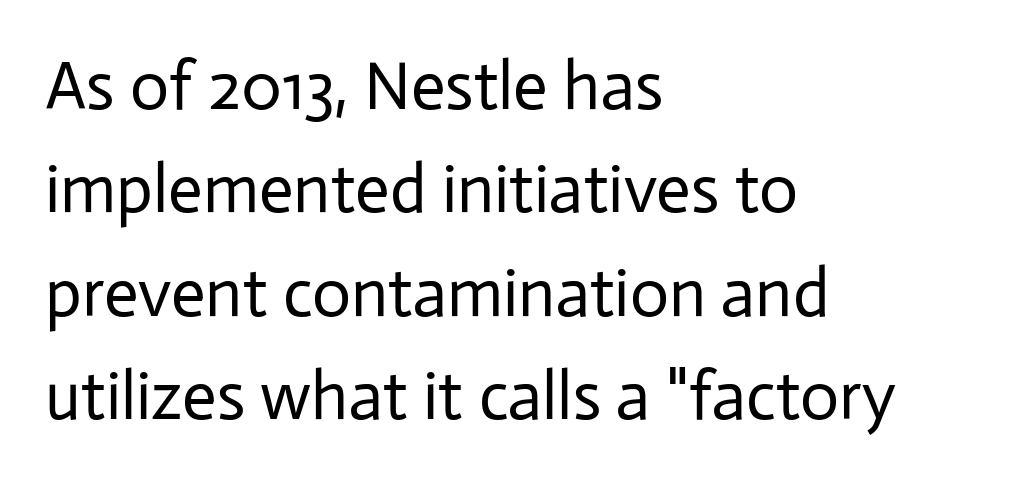
Q: Is the text bold? A: No.
Q: Is the text italic (slanted)? A: No, it is upright.
Q: Is the typeface a serif or a sans-serif typeface? A: Sans-serif.
Q: Is the text underlined? A: No.
Q: How is the paragraph aligned? A: Left-aligned.
Q: Is the spacing between letters normal or unusually wide? A: Normal.
Q: Is the spacing between lines tight, normal or loose? A: Normal.
Q: Width (condensed, normal, or wide)? A: Normal.
Q: Stroke contrast? A: Low.
Q: x-height? A: Medium.
Q: Monospaced? A: No.
